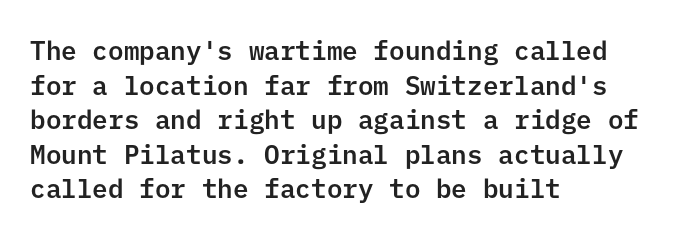
Q: Is the text italic (slanted)? A: No, it is upright.
Q: Is the text underlined? A: No.
Q: How is the paragraph aligned? A: Left-aligned.
Q: Is the spacing between letters normal or unusually wide? A: Normal.
Q: Is the spacing between lines tight, normal or loose? A: Normal.
